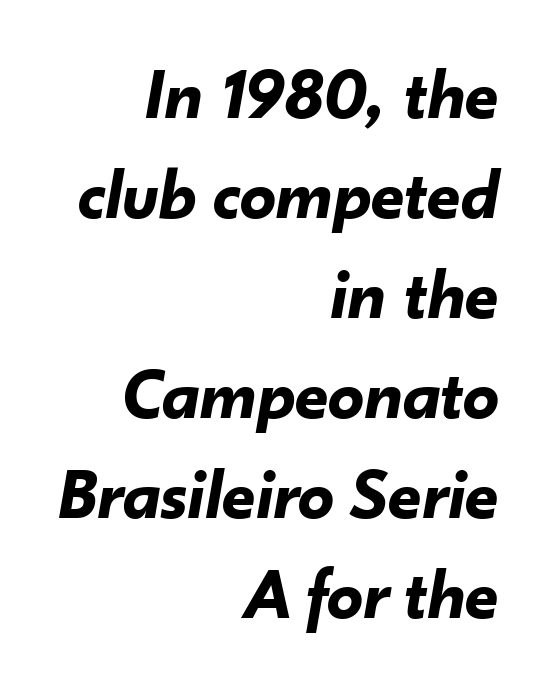
{"italic": "yes", "lean": "right", "slant_degrees": 10, "bold": "yes", "weight": "bold", "width": "normal", "stroke_contrast": "low", "x_height": "small", "monospaced": "no", "underline": "no", "align": "right", "line_spacing": "normal", "line_spacing_ratio": 1.39, "letter_spacing": "normal", "letter_spacing_em": 0.0, "glyph_px": 72}
